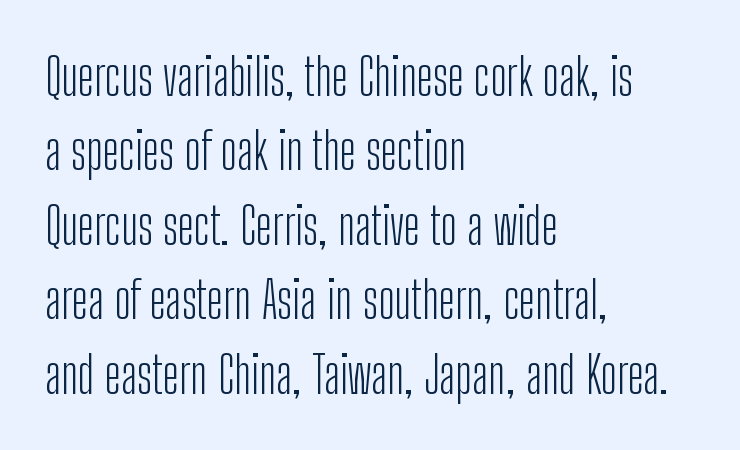
Quick note: not italic, upright. The text was rendered using a sans face with plain stroke endings. Note the varied advance widths — an 'i' is clearly narrower than an 'm'. Regarding leading, the lines here are spaced in the standard way. The compositor pushed each line to the left boundary.
